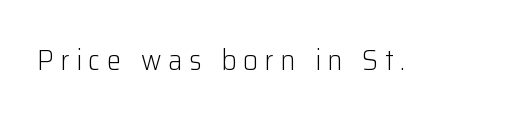
{"serif": "no", "italic": "no", "bold": "no", "weight": "light", "width": "normal", "stroke_contrast": "low", "x_height": "medium", "monospaced": "no", "underline": "no", "letter_spacing": "wide", "letter_spacing_em": 0.23, "glyph_px": 29}
